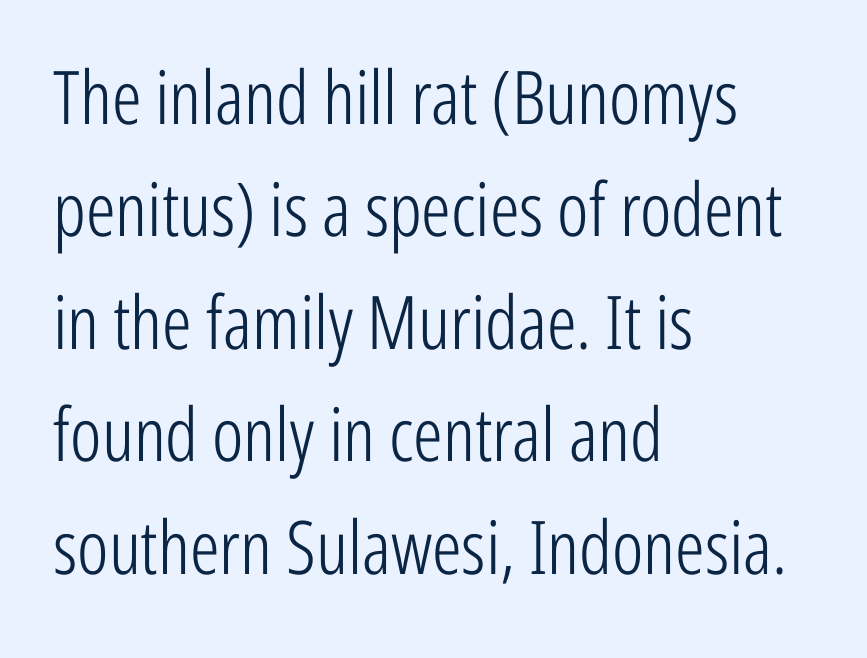
Q: Is the text bold? A: No.
Q: Is the text italic (slanted)? A: No, it is upright.
Q: Is the typeface a serif or a sans-serif typeface? A: Sans-serif.
Q: Is the text underlined? A: No.
Q: How is the paragraph aligned? A: Left-aligned.
Q: Is the spacing between letters normal or unusually wide? A: Normal.
Q: Is the spacing between lines tight, normal or loose? A: Normal.
Q: Width (condensed, normal, or wide)? A: Condensed.
Q: Stroke contrast? A: Low.
Q: x-height? A: Medium.
Q: Monospaced? A: No.
